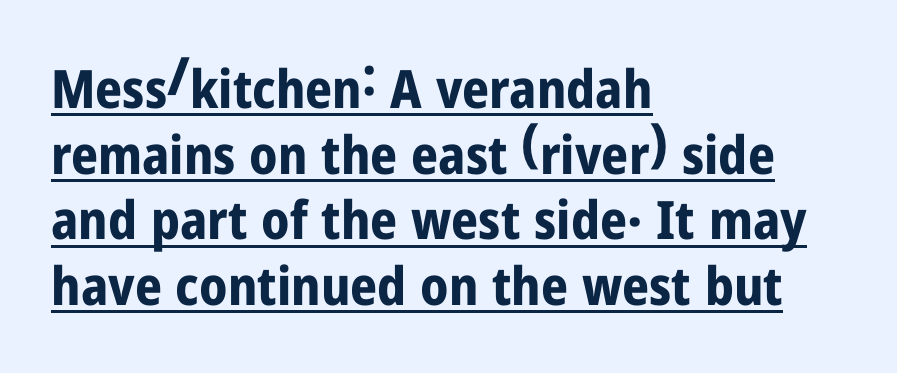
Q: Is the text bold? A: Yes.
Q: Is the text italic (slanted)? A: No, it is upright.
Q: Is the typeface a serif or a sans-serif typeface? A: Sans-serif.
Q: Is the text underlined? A: Yes.
Q: How is the paragraph aligned? A: Left-aligned.
Q: Is the spacing between letters normal or unusually wide? A: Normal.
Q: Width (condensed, normal, or wide)? A: Condensed.
Q: Stroke contrast? A: Low.
Q: x-height? A: Medium.
Q: Monospaced? A: No.
